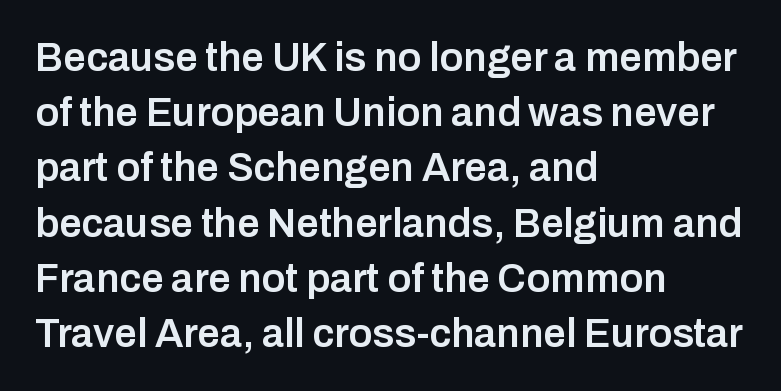
The paragraph has a hard left edge and a soft right edge. Set as a demibold, roughly 600 on the weight scale. You can tell it's not italic because the verticals are truly vertical. Each word holds together tightly as a unit, with standard inter-letter gaps.
